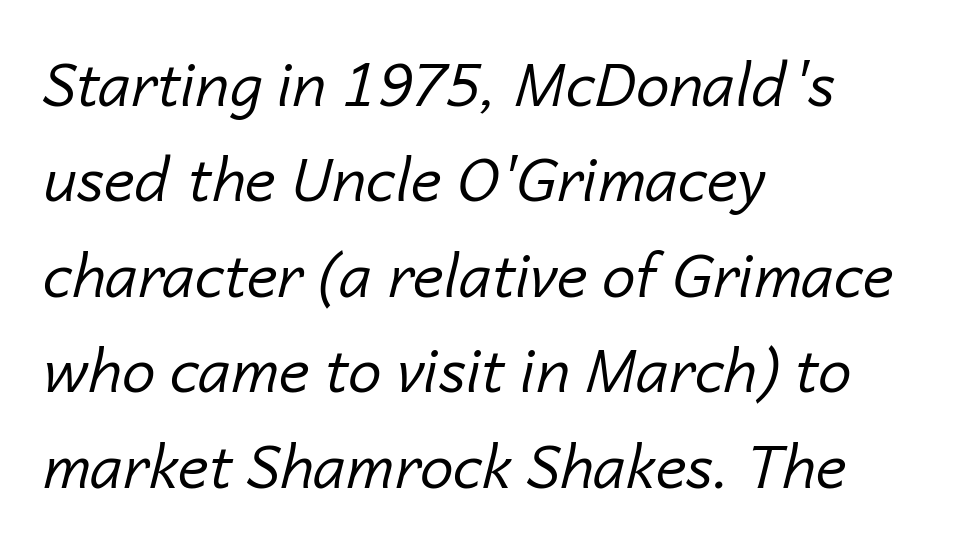
Q: Is the text bold? A: No.
Q: Is the text italic (slanted)? A: Yes, it leans right by about 14 degrees.
Q: Is the text underlined? A: No.
Q: How is the paragraph aligned? A: Left-aligned.
Q: Is the spacing between letters normal or unusually wide? A: Normal.
Q: Is the spacing between lines tight, normal or loose? A: Normal.
Q: Width (condensed, normal, or wide)? A: Normal.
Q: Stroke contrast? A: Low.
Q: x-height? A: Medium.
Q: Monospaced? A: No.
